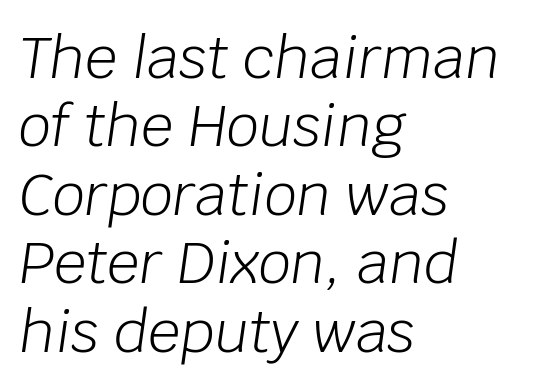
The letterforms sit at book weight or below. Descenders hang freely into open space. Proportional: the letters do not fall into vertical columns. These lines stack with their left ends in a neat column.
